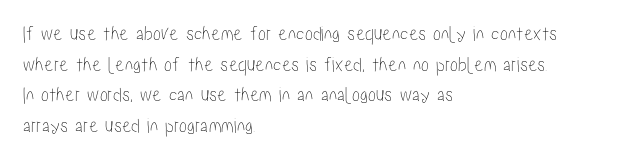
Q: Is the text italic (slanted)? A: No, it is upright.
Q: Is the text underlined? A: No.
Q: How is the paragraph aligned? A: Left-aligned.
Q: Is the spacing between letters normal or unusually wide? A: Normal.
Q: Is the spacing between lines tight, normal or loose? A: Normal.
